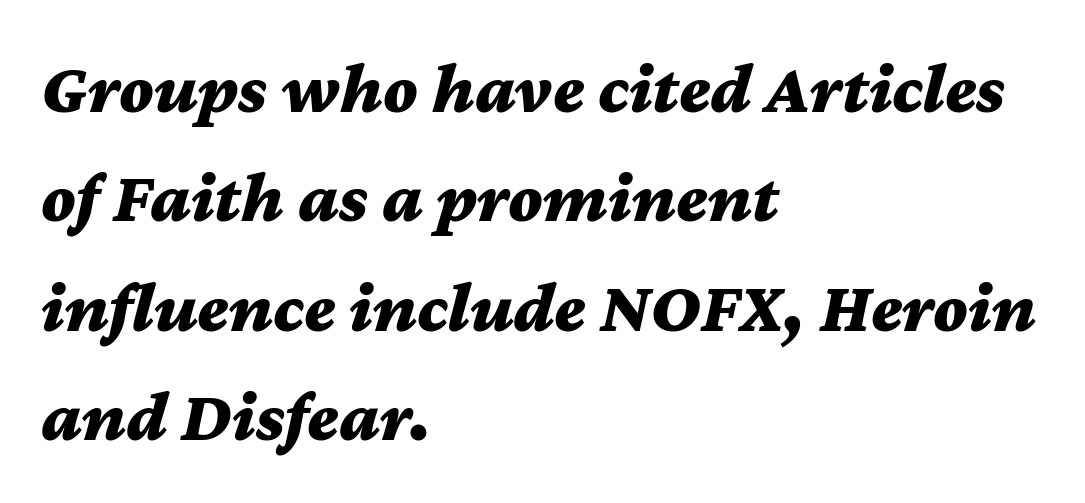
{"italic": "yes", "lean": "right", "slant_degrees": 12, "bold": "yes", "weight": "bold", "width": "wide", "stroke_contrast": "medium", "x_height": "medium", "monospaced": "no", "underline": "no", "align": "left", "line_spacing": "normal", "line_spacing_ratio": 1.52, "letter_spacing": "normal", "letter_spacing_em": 0.0, "glyph_px": 72}
